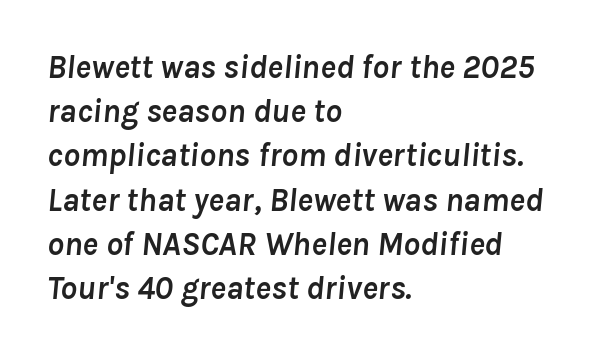
The face used here has the dense, thick strokes of a bold. Does extra space separate the letters? No, they use regular spacing. The glyphs are unaccompanied by any horizontal stroke below them. The rag falls on the right side of this text block. The passage shown is typed in a proportional face where columns would drift. The font's italic variant was chosen for this text.
